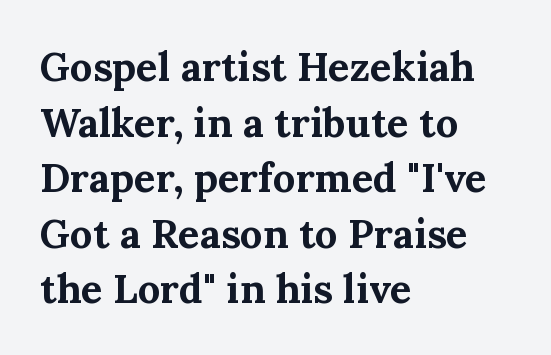
The image shows 40 px bold serif type, upright; set left-aligned, normal line spacing (1.39x), normal letter spacing, not underlined; medium stroke contrast and a medium x-height.
